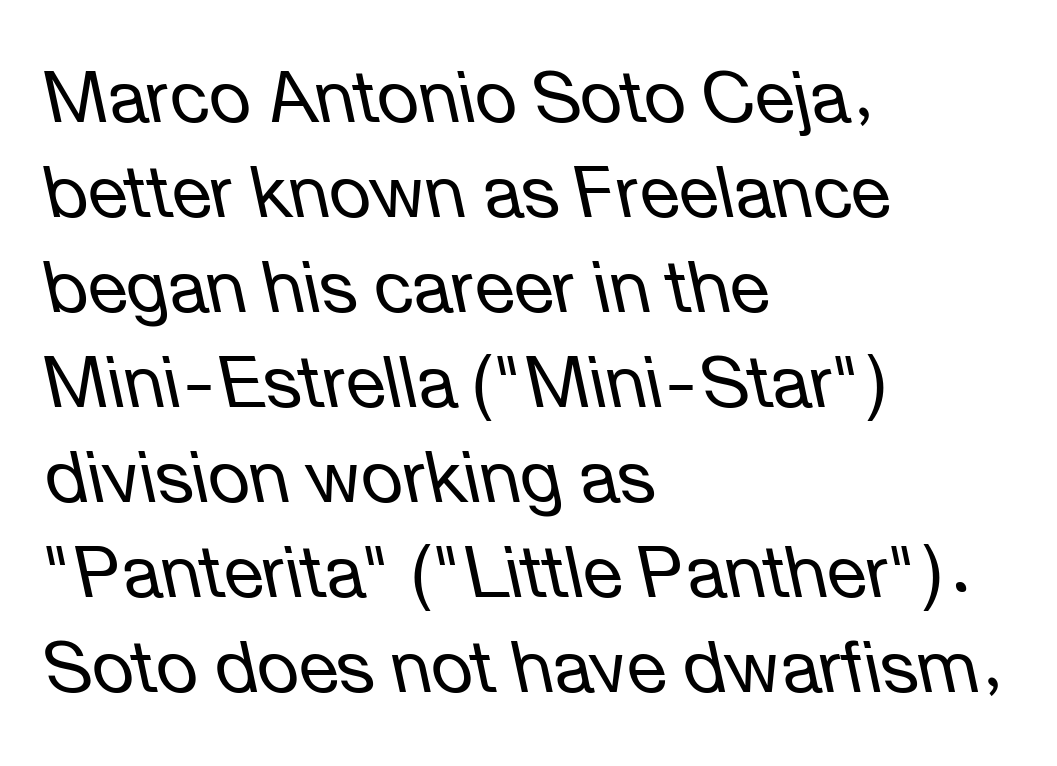
{"italic": "yes", "lean": "left", "slant_degrees": 12, "bold": "no", "weight": "regular", "width": "normal", "stroke_contrast": "low", "x_height": "medium", "monospaced": "no", "underline": "no", "align": "left", "line_spacing": "normal", "line_spacing_ratio": 1.32, "letter_spacing": "normal", "letter_spacing_em": 0.0, "glyph_px": 72}
